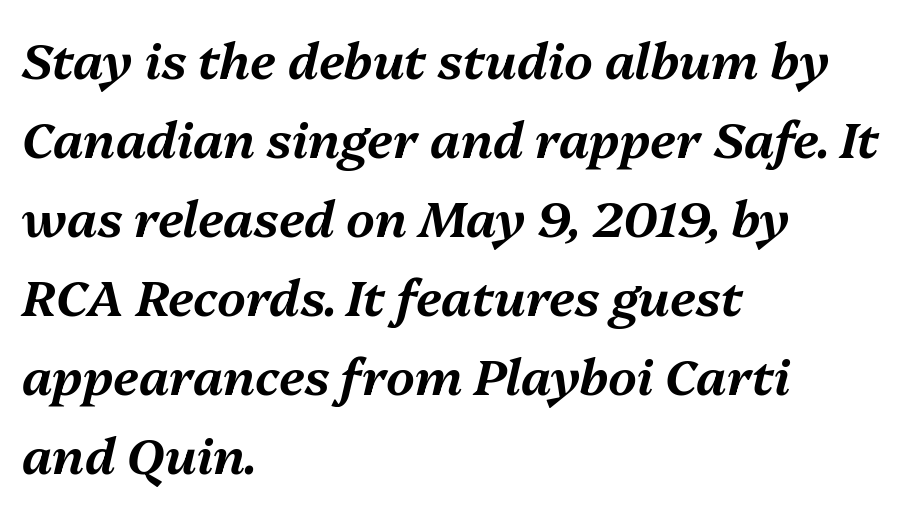
Q: Is the text italic (slanted)? A: Yes, it leans right by about 13 degrees.
Q: Is the text underlined? A: No.
Q: How is the paragraph aligned? A: Left-aligned.
Q: Is the spacing between letters normal or unusually wide? A: Normal.
Q: Is the spacing between lines tight, normal or loose? A: Normal.
Q: Width (condensed, normal, or wide)? A: Normal.
Q: Stroke contrast? A: Medium.
Q: x-height? A: Medium.
Q: Monospaced? A: No.
